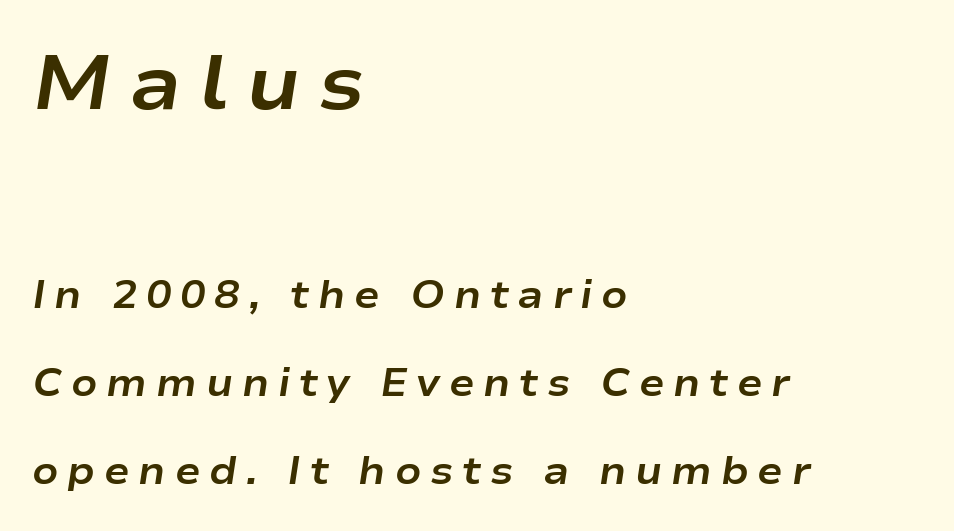
The image shows 76 px bold, wide type, italic (leaning right); set left-aligned, loose line spacing (2.32x), unusually wide letter spacing (+0.23 em), not underlined; the first (top) block is 2.0x larger; low stroke contrast and a medium x-height.
